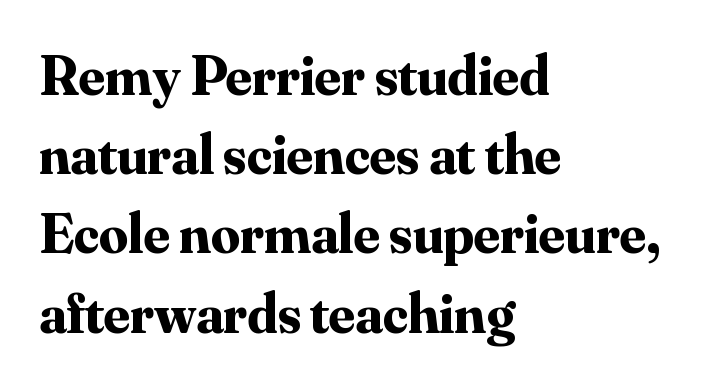
Compared with an ordinary text face, these strokes are far heavier — a full bold. Layout note: lines flush left. Every stem runs plumb, perpendicular to the baseline. The glyphs in this specimen are seriffed. You could call the tracking neutral — neither tight nor loose.
